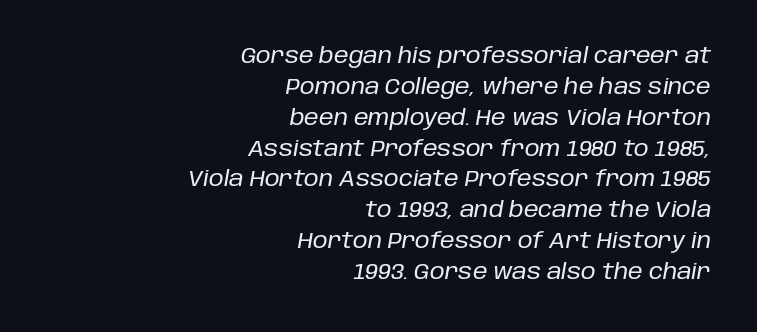
The image shows 21 px text type, italic (leaning right); set right-aligned, normal line spacing (1.47x), normal letter spacing, not underlined.
